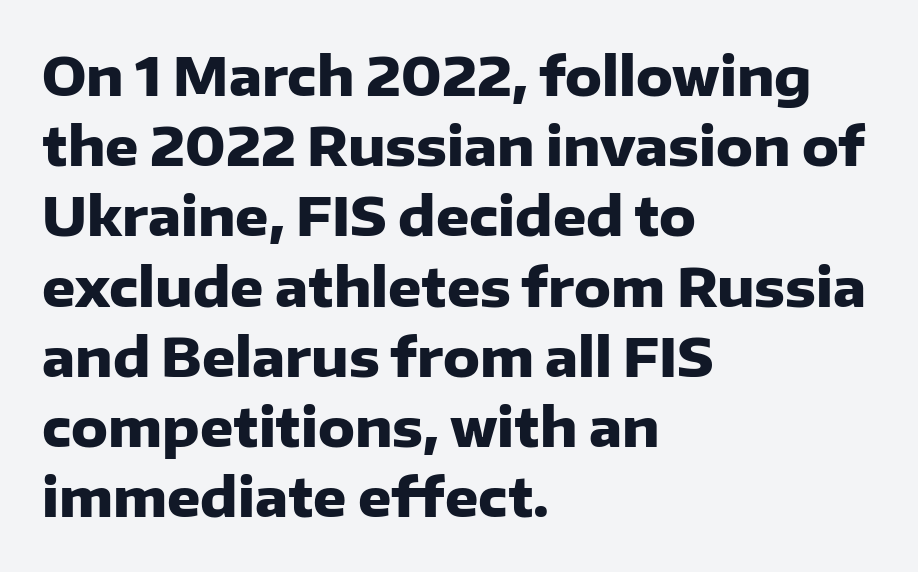
The image shows 52 px heavy sans-serif type, upright; set left-aligned, normal line spacing (1.35x), normal letter spacing, not underlined; low stroke contrast and a medium x-height.
